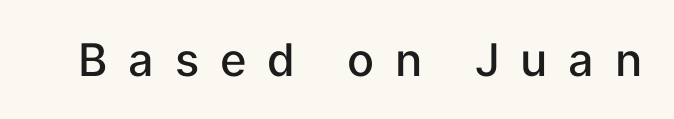
Each word looks stretched out because of the extra space between its letters. Semibold letterforms, between regular and bold. Is this a sans? Yes — the strokes have no serifs. Descenders are the only things crossing below the line. Notice how the stems are strictly vertical — no italics here.
